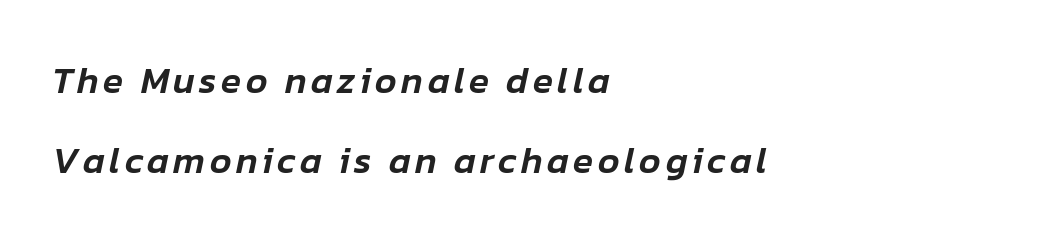
{"italic": "yes", "lean": "right", "slant_degrees": 12, "width": "normal", "stroke_contrast": "low", "x_height": "medium", "monospaced": "no", "underline": "no", "align": "left", "line_spacing": "loose", "line_spacing_ratio": 2.16, "glyph_px": 37}
